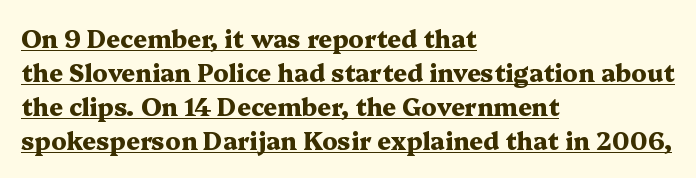
{"italic": "no", "bold": "yes", "underline": "yes", "align": "left", "line_spacing": "normal", "line_spacing_ratio": 1.41, "letter_spacing": "normal", "letter_spacing_em": 0.0, "glyph_px": 24}
